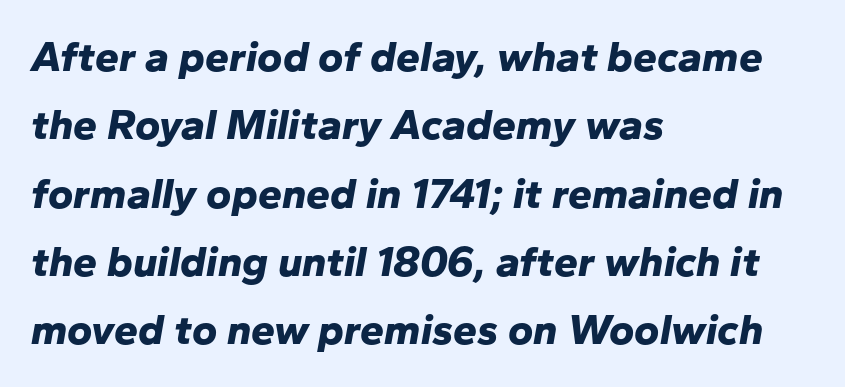
The image shows 43 px bold type, italic (leaning right); set left-aligned, normal line spacing (1.59x), normal letter spacing, not underlined; low stroke contrast and a medium x-height.
